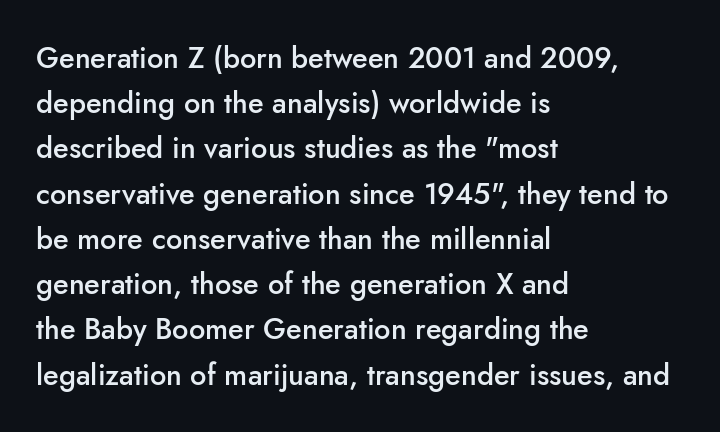
Q: Is the text bold? A: Semi-bold.
Q: Is the text italic (slanted)? A: No, it is upright.
Q: Is the typeface a serif or a sans-serif typeface? A: Sans-serif.
Q: Is the text underlined? A: No.
Q: How is the paragraph aligned? A: Left-aligned.
Q: Is the spacing between letters normal or unusually wide? A: Normal.
Q: Is the spacing between lines tight, normal or loose? A: Normal.
Q: Width (condensed, normal, or wide)? A: Normal.
Q: Stroke contrast? A: Low.
Q: x-height? A: Small.
Q: Monospaced? A: No.
